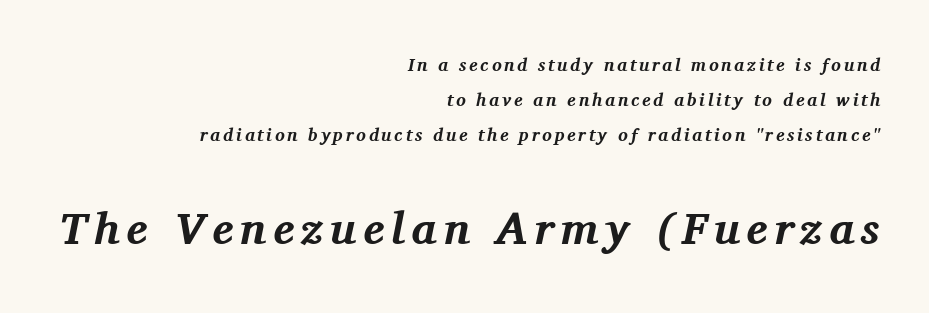
Q: Is the text bold? A: Yes.
Q: Is the text italic (slanted)? A: Yes, it leans right by about 11 degrees.
Q: Is the typeface a serif or a sans-serif typeface? A: Serif.
Q: Is the text underlined? A: No.
Q: How is the paragraph aligned? A: Right-aligned.
Q: Is the spacing between lines tight, normal or loose? A: Loose.
Q: Which block of text is set in a larger size, the first (top) or the second (bottom)? A: The second (bottom) one.
Q: Width (condensed, normal, or wide)? A: Normal.
Q: Stroke contrast? A: Medium.
Q: x-height? A: Medium.
Q: Monospaced? A: No.
